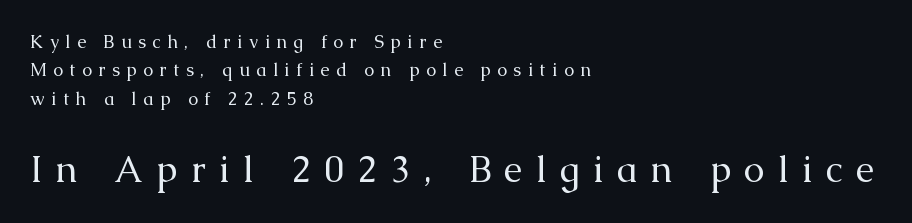
The image shows 37 px regular-weight serif type, upright; set left-aligned, normal line spacing (1.58x), unusually wide letter spacing (+0.36 em), not underlined; the second (bottom) block is 2.06x larger; medium stroke contrast and a medium x-height.
